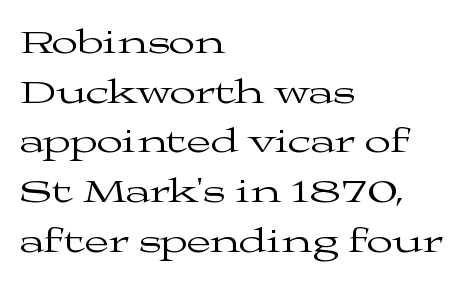
The image shows 35 px regular-weight, wide serif type, upright; set left-aligned, normal line spacing (1.42x), normal letter spacing, not underlined; medium stroke contrast and a medium x-height.
